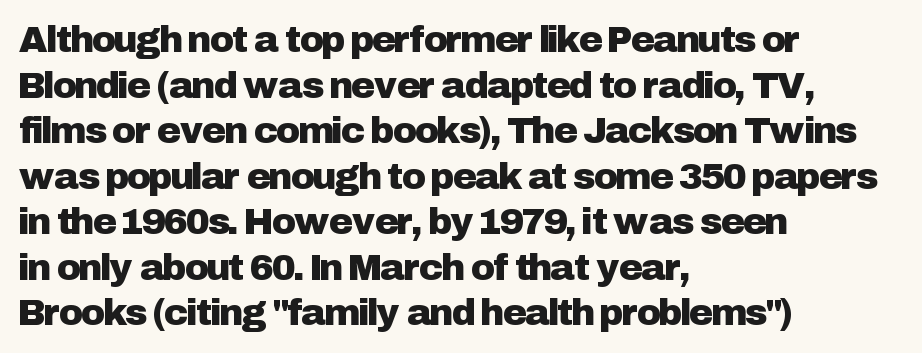
Serifs: no, the terminals of the letterforms are clean. The axis of the letterforms is exactly vertical. The specimen omits any rule beneath the text block's lines. This rendering leaves character spacing at its baseline value.
